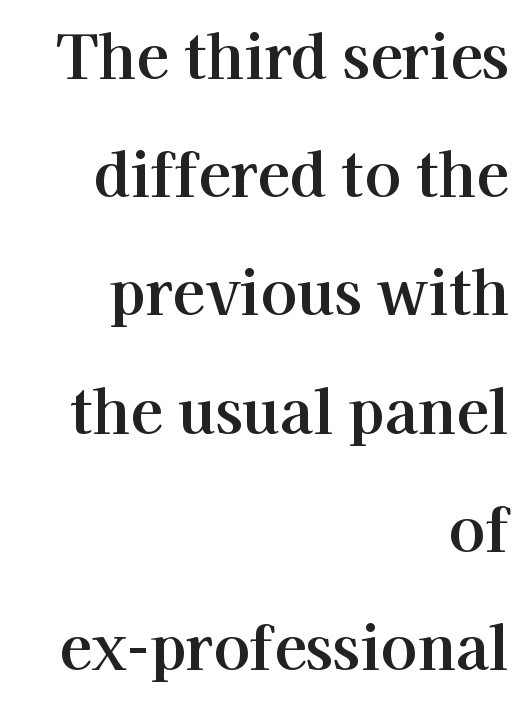
{"serif": "yes", "italic": "no", "width": "normal", "stroke_contrast": "high", "x_height": "medium", "monospaced": "no", "underline": "no", "align": "right", "line_spacing": "loose", "line_spacing_ratio": 1.97, "letter_spacing": "normal", "letter_spacing_em": 0.0, "glyph_px": 60}
